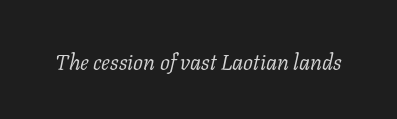
The image shows 22 px text type, italic (leaning right); set normal letter spacing, not underlined.
